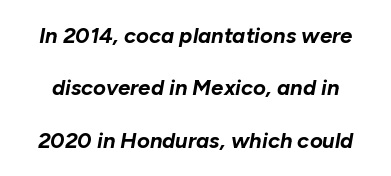
Q: Is the text bold? A: Yes.
Q: Is the text italic (slanted)? A: Yes, it leans right by about 10 degrees.
Q: Is the text underlined? A: No.
Q: Is the spacing between letters normal or unusually wide? A: Normal.
Q: Is the spacing between lines tight, normal or loose? A: Loose.
